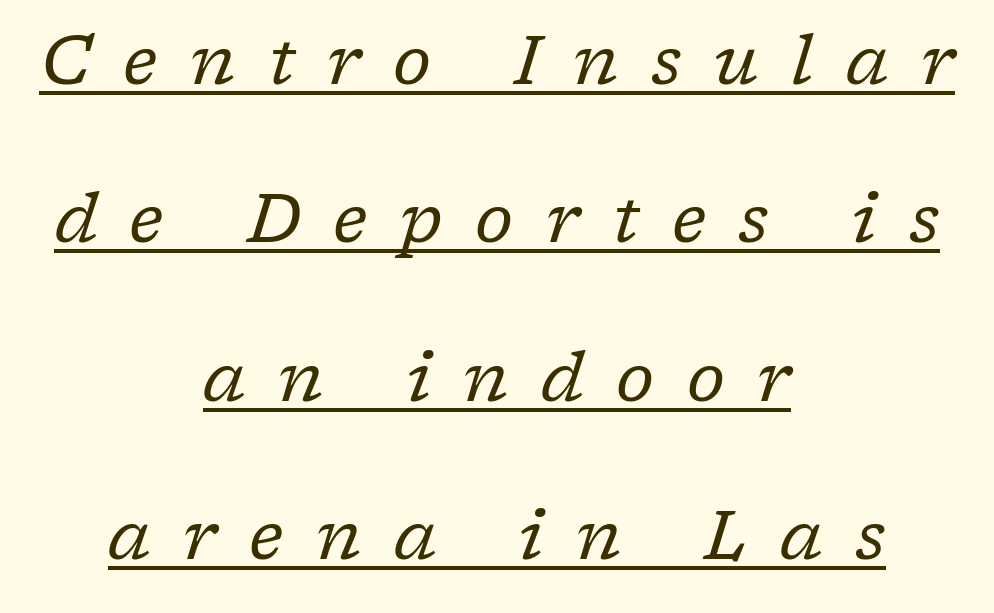
The image shows 68 px regular-weight serif type, italic (leaning right); set centered, loose line spacing (2.33x), unusually wide letter spacing (+0.48 em), underlined; low stroke contrast and a medium x-height.
